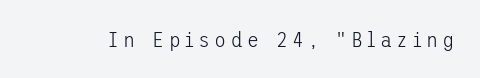
The image shows 22 px text type, upright; set not underlined.
